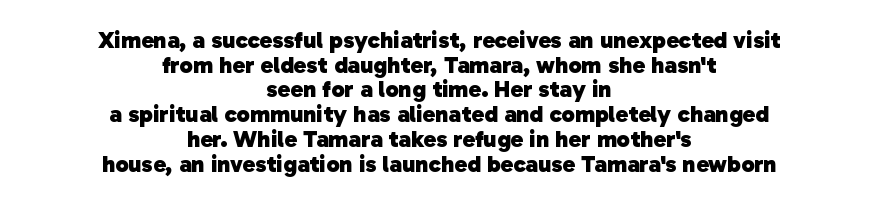
Q: Is the text bold? A: Yes.
Q: Is the text underlined? A: No.
Q: How is the paragraph aligned? A: Centered.
Q: Is the spacing between letters normal or unusually wide? A: Normal.
Q: Is the spacing between lines tight, normal or loose? A: Tight.
